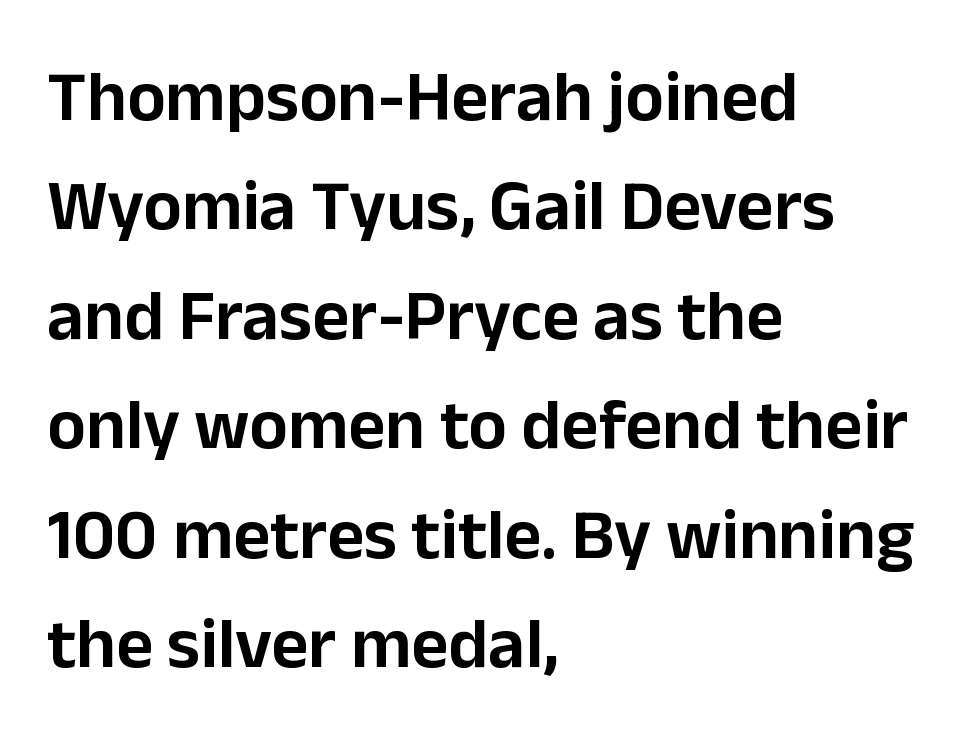
{"serif": "no", "italic": "no", "width": "normal", "stroke_contrast": "low", "x_height": "medium", "monospaced": "no", "underline": "no", "align": "left", "line_spacing": "normal", "line_spacing_ratio": 1.52, "letter_spacing": "normal", "letter_spacing_em": 0.0, "glyph_px": 72}
